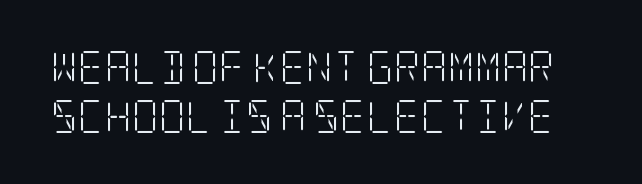
The image shows 33 px light, condensed serif type, upright; set normal line spacing (1.48x), normal letter spacing, not underlined; low stroke contrast and a large x-height.
